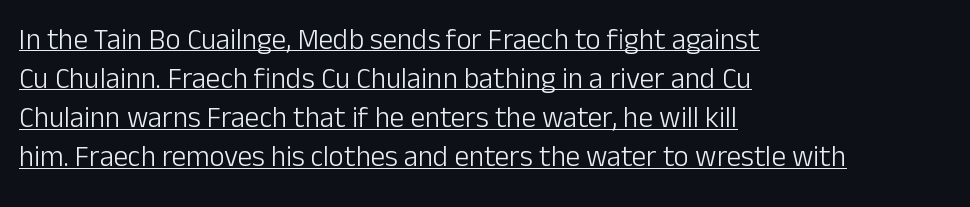
{"serif": "no", "italic": "no", "bold": "no", "weight": "light", "width": "normal", "stroke_contrast": "low", "x_height": "medium", "monospaced": "no", "underline": "yes", "align": "left", "line_spacing": "normal", "line_spacing_ratio": 1.35, "letter_spacing": "normal", "letter_spacing_em": 0.0, "glyph_px": 29}
